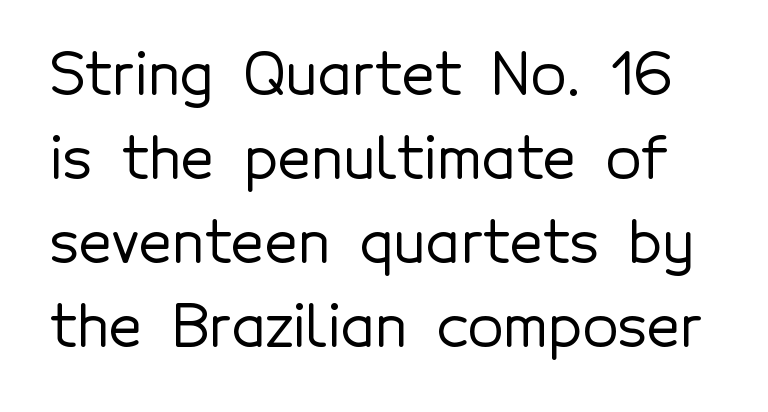
Q: Is the text italic (slanted)? A: No, it is upright.
Q: Is the typeface a serif or a sans-serif typeface? A: Sans-serif.
Q: Is the text underlined? A: No.
Q: Is the spacing between letters normal or unusually wide? A: Normal.
Q: Is the spacing between lines tight, normal or loose? A: Normal.
Q: Width (condensed, normal, or wide)? A: Normal.
Q: x-height? A: Medium.
Q: Monospaced? A: No.
